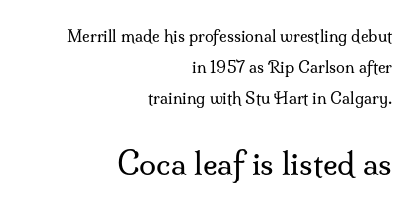
Designer's note — italics off, roman on. Look at the tracking — it's just the regular setting, nothing added. A typesetter would call this proportional, since set widths differ per character. Look at the glyph heights: the lower group is clearly the bigger setting.
